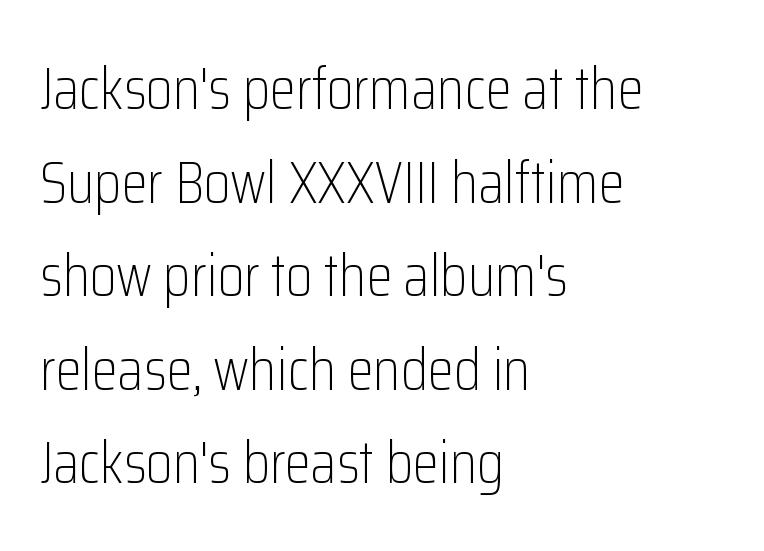
{"serif": "no", "italic": "no", "bold": "no", "weight": "light", "width": "condensed", "stroke_contrast": "low", "x_height": "medium", "monospaced": "no", "underline": "no", "align": "left", "line_spacing": "normal", "line_spacing_ratio": 1.56, "letter_spacing": "normal", "letter_spacing_em": 0.0, "glyph_px": 60}
